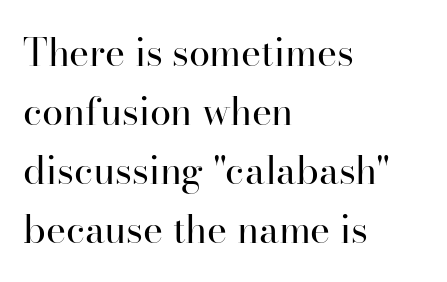
Q: Is the text bold? A: No.
Q: Is the text italic (slanted)? A: No, it is upright.
Q: Is the typeface a serif or a sans-serif typeface? A: Serif.
Q: Is the text underlined? A: No.
Q: How is the paragraph aligned? A: Left-aligned.
Q: Is the spacing between letters normal or unusually wide? A: Normal.
Q: Is the spacing between lines tight, normal or loose? A: Normal.
Q: Width (condensed, normal, or wide)? A: Normal.
Q: Stroke contrast? A: High.
Q: x-height? A: Small.
Q: Monospaced? A: No.
